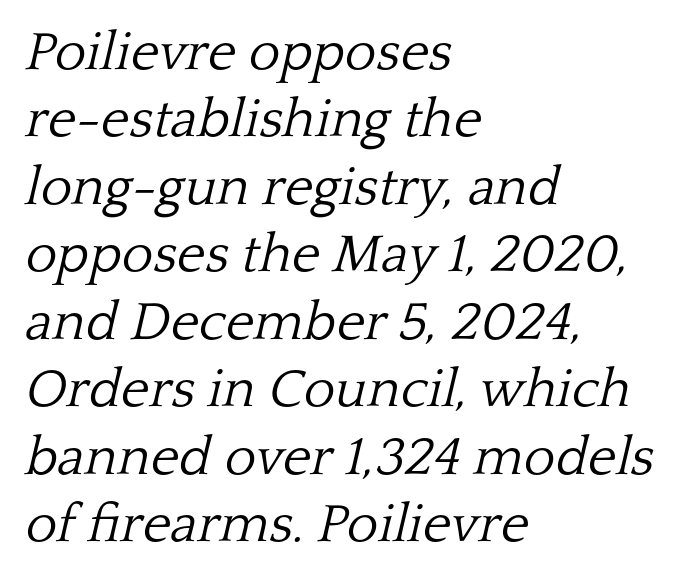
Q: Is the text bold? A: No.
Q: Is the text italic (slanted)? A: Yes, it leans right by about 13 degrees.
Q: Is the typeface a serif or a sans-serif typeface? A: Serif.
Q: Is the text underlined? A: No.
Q: How is the paragraph aligned? A: Left-aligned.
Q: Is the spacing between letters normal or unusually wide? A: Normal.
Q: Is the spacing between lines tight, normal or loose? A: Normal.
Q: Width (condensed, normal, or wide)? A: Normal.
Q: Stroke contrast? A: Low.
Q: x-height? A: Medium.
Q: Monospaced? A: No.
